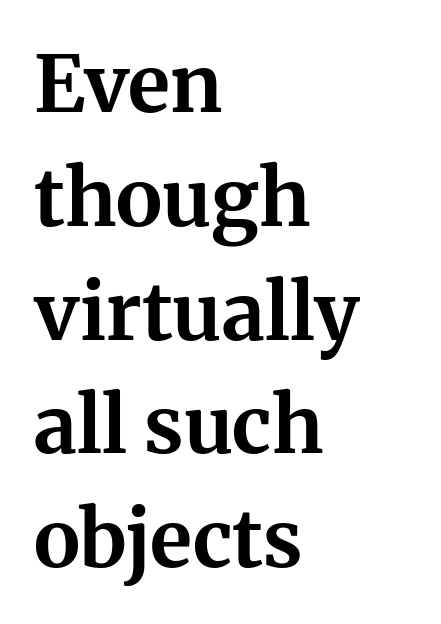
Tracking here is standard; glyphs follow each other at the usual distance. The letters stand straight up with perfectly vertical stems. Check where the strokes stop: tiny serifs finish them off. Visually the block forms a straight wall on the left and a jagged coastline on the right. Set as a true bold cut, around the 700 mark.
